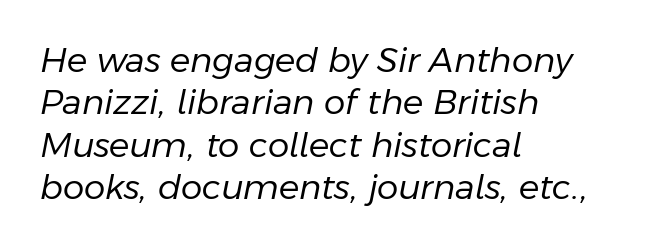
The image shows 34 px regular-weight type, italic (leaning right); set left-aligned, normal line spacing (1.25x), normal letter spacing, not underlined; low stroke contrast and a medium x-height.
